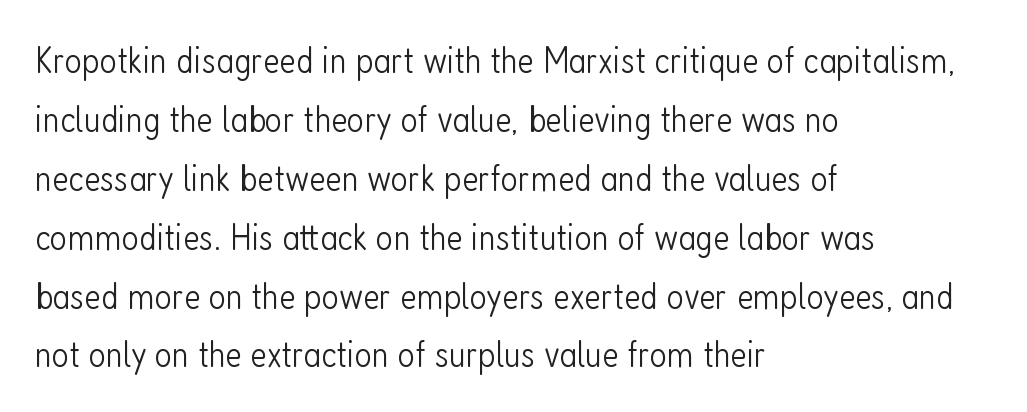
{"serif": "no", "italic": "no", "bold": "no", "weight": "light", "width": "condensed", "stroke_contrast": "low", "x_height": "medium", "monospaced": "no", "underline": "no", "align": "left", "line_spacing": "normal", "line_spacing_ratio": 1.55, "letter_spacing": "normal", "letter_spacing_em": 0.0, "glyph_px": 38}
